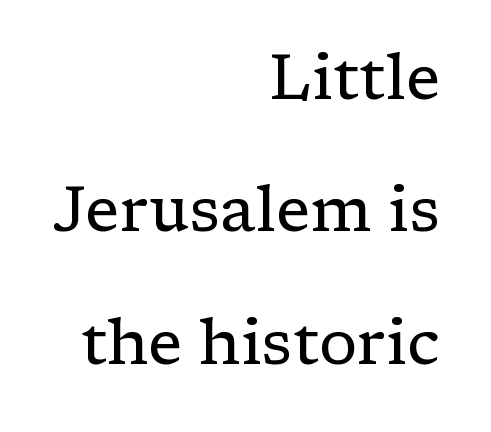
Q: Is the text bold? A: No.
Q: Is the text italic (slanted)? A: No, it is upright.
Q: Is the typeface a serif or a sans-serif typeface? A: Serif.
Q: Is the text underlined? A: No.
Q: How is the paragraph aligned? A: Right-aligned.
Q: Is the spacing between letters normal or unusually wide? A: Normal.
Q: Is the spacing between lines tight, normal or loose? A: Loose.
Q: Width (condensed, normal, or wide)? A: Normal.
Q: Stroke contrast? A: Low.
Q: x-height? A: Medium.
Q: Monospaced? A: No.
